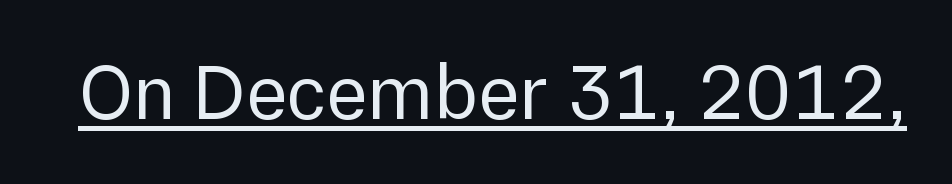
Q: Is the text bold? A: No.
Q: Is the text italic (slanted)? A: No, it is upright.
Q: Is the typeface a serif or a sans-serif typeface? A: Sans-serif.
Q: Is the text underlined? A: Yes.
Q: Is the spacing between letters normal or unusually wide? A: Normal.
Q: Width (condensed, normal, or wide)? A: Normal.
Q: x-height? A: Medium.
Q: Monospaced? A: No.
